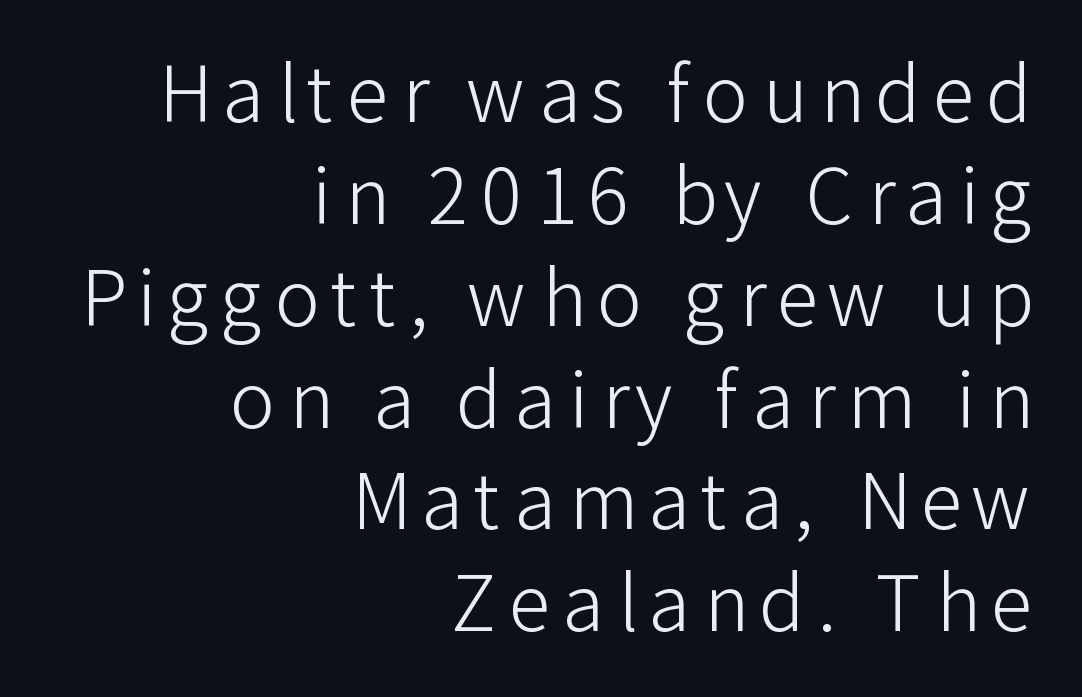
The image shows 76 px light sans-serif type, upright; set right-aligned, normal line spacing (1.34x), not underlined; low stroke contrast and a medium x-height.
